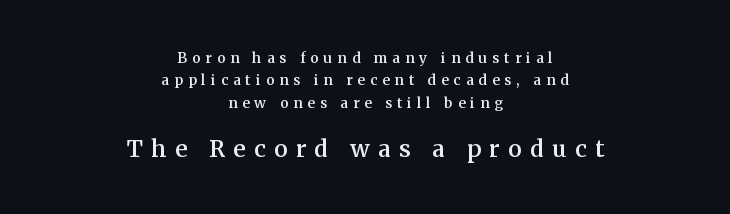
The image shows 23 px text type, upright; set centered, normal line spacing (1.59x), unusually wide letter spacing (+0.37 em), not underlined; the second (bottom) block is 1.64x larger.
